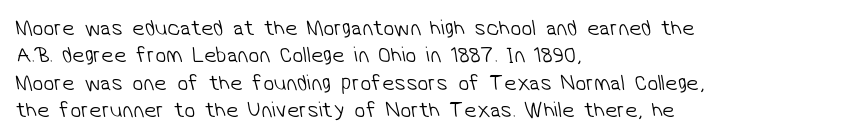
Q: Is the text bold? A: No.
Q: Is the text underlined? A: No.
Q: How is the paragraph aligned? A: Left-aligned.
Q: Is the spacing between letters normal or unusually wide? A: Normal.
